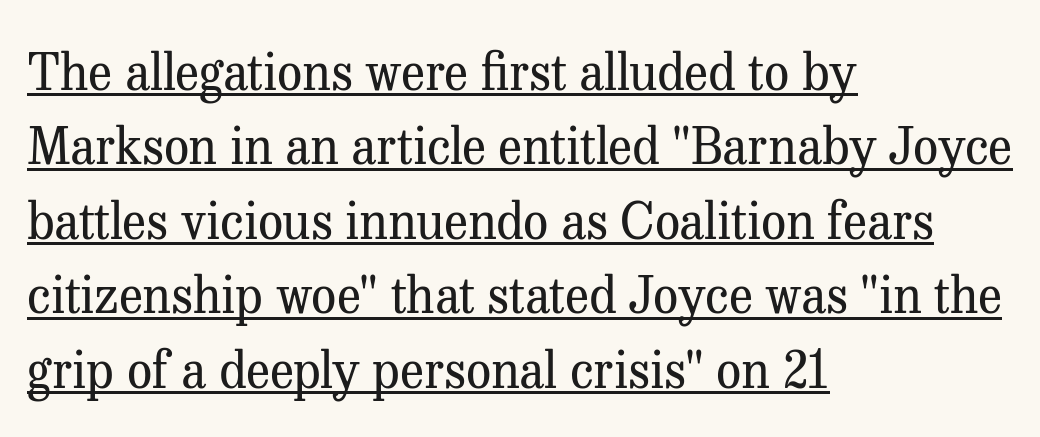
The passage shown stacks its lines at a standard gap. A typesetter would call this proportional, since set widths differ per character. Nothing unusual about the tracking: characters are spaced as the font intends. Leftover space on each line is placed entirely after the last word. Note: serifs present on the glyphs. Is the type heavy? It reads as light-to-regular instead.
